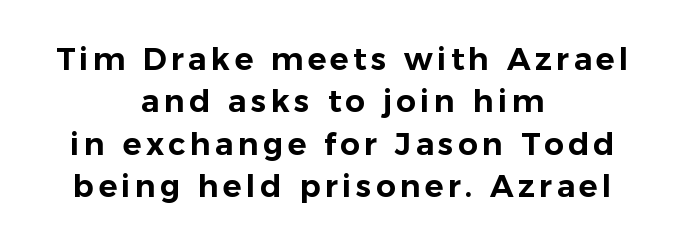
Rows of type keep a routine distance in the vertical direction. To sum up the face: it is a sans, with no serifs. Do the letters lean? They stand straight. Does the copy run flush right? No — it is centered line by line.
